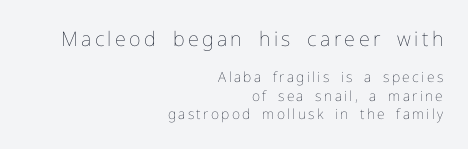
The image shows 20 px text type, upright; set right-aligned, normal line spacing (1.31x), not underlined; the first (top) block is 1.43x larger.
